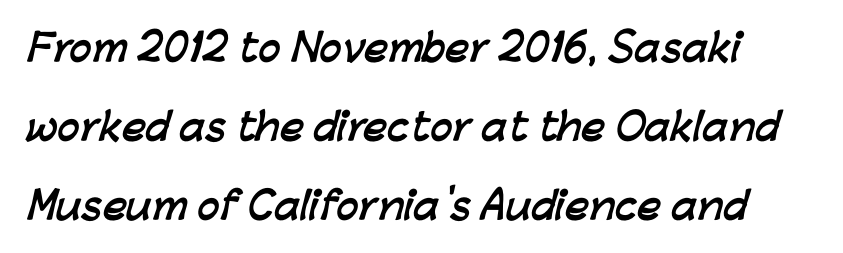
The image shows 37 px semibold sans-serif type; set left-aligned, loose line spacing (2.13x), normal letter spacing, not underlined; low stroke contrast and a medium x-height.
